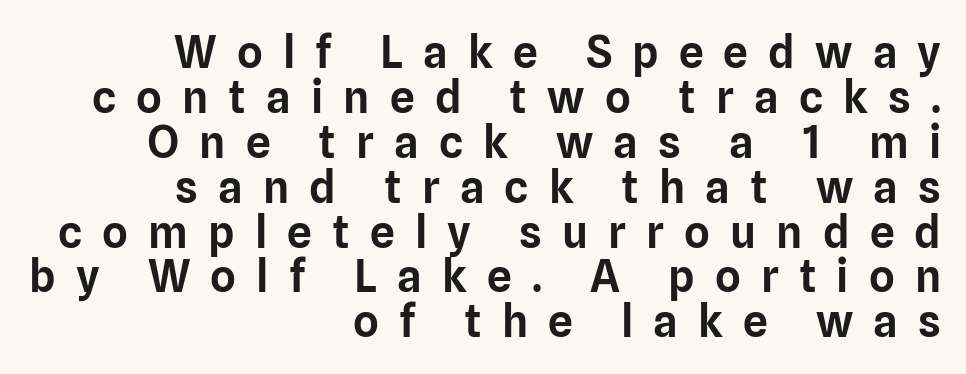
Q: Is the text italic (slanted)? A: No, it is upright.
Q: Is the typeface a serif or a sans-serif typeface? A: Sans-serif.
Q: Is the text underlined? A: No.
Q: How is the paragraph aligned? A: Right-aligned.
Q: Is the spacing between letters normal or unusually wide? A: Unusually wide.
Q: Is the spacing between lines tight, normal or loose? A: Tight.
Q: Width (condensed, normal, or wide)? A: Normal.
Q: Stroke contrast? A: Low.
Q: x-height? A: Medium.
Q: Monospaced? A: No.
